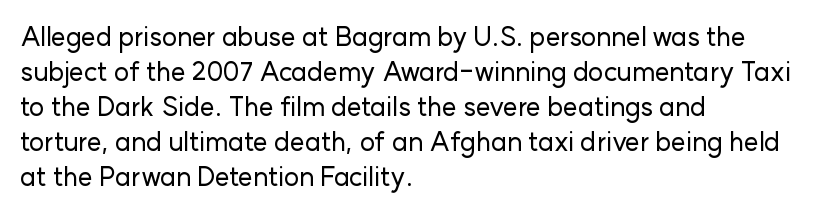
Upright lettering throughout. A classic flush-left, rag-right setting is used for this passage. Underlining? Definitely not there. The passage shown stacks its lines at a standard gap. The letterforms sit shoulder to shoulder at normal distance.
